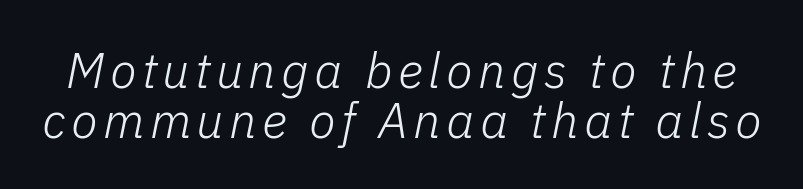
When letters slant like this, we call the style italic. The passage shown is typed in a proportional face where columns would drift. The strip under each line holds only bare page. No letter is thick-stroked: the sample isn't bold.
